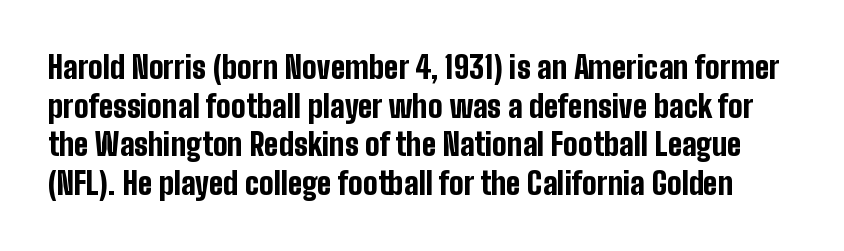
{"serif": "no", "italic": "no", "bold": "yes", "weight": "bold", "width": "condensed", "stroke_contrast": "low", "x_height": "medium", "monospaced": "no", "underline": "no", "line_spacing": "normal", "line_spacing_ratio": 1.25, "letter_spacing": "normal", "letter_spacing_em": 0.0, "glyph_px": 31}
